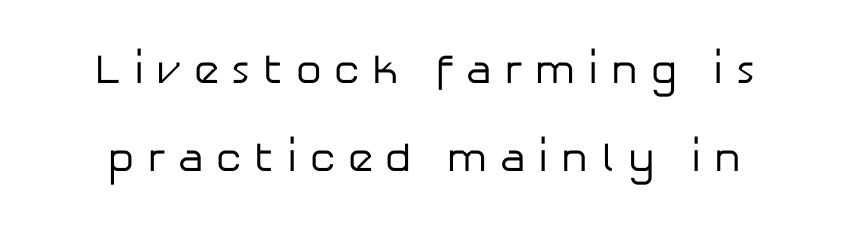
The image shows 41 px regular-weight sans-serif type, upright; set loose line spacing (2.14x), unusually wide letter spacing (+0.31 em), not underlined; low stroke contrast and a medium x-height.
